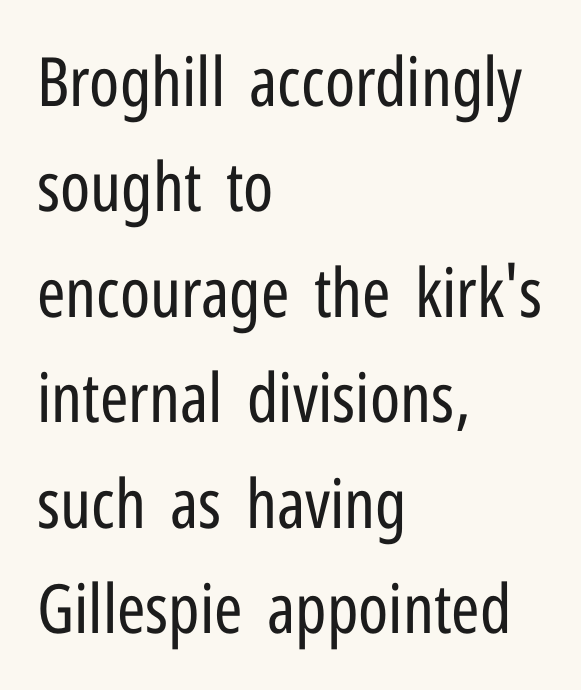
The image shows 68 px regular-weight, condensed sans-serif type, upright; set left-aligned, normal line spacing (1.55x), normal letter spacing, not underlined; low stroke contrast and a medium x-height.
